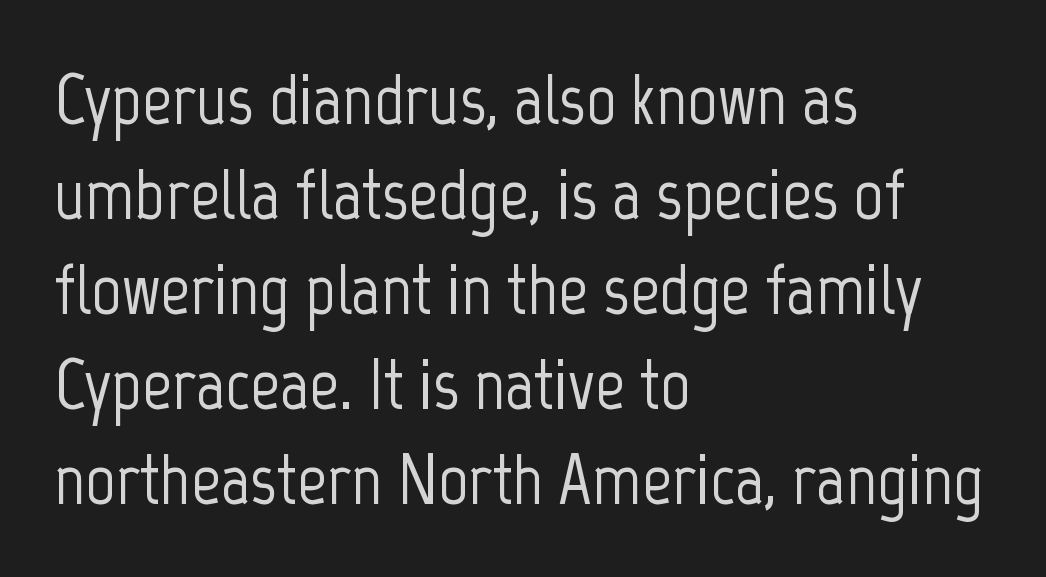
The image shows 73 px condensed sans-serif type, upright; set left-aligned, normal line spacing (1.3x), normal letter spacing, not underlined; low stroke contrast and a medium x-height.
